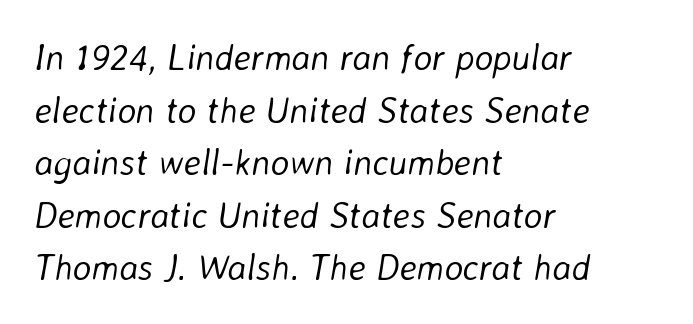
The image shows 36 px light type, italic (leaning right); set left-aligned, normal line spacing (1.46x), normal letter spacing, not underlined; low stroke contrast and a medium x-height.
